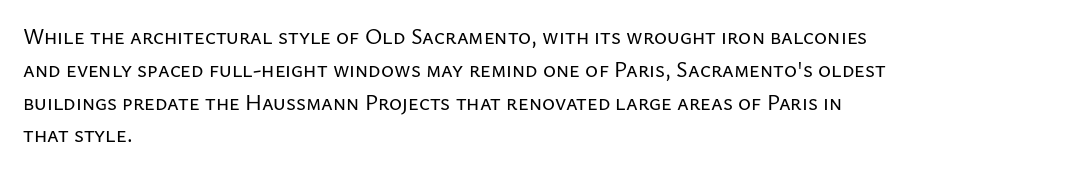
The specimen omits any rule beneath the text block's lines. Is the letter spacing exaggerated? No — it looks like the ordinary default. The typography opts for an upright posture over an oblique one. The rag falls on the right side of this text block. Baseline-to-baseline distance is the conventional proportion of letter height.
